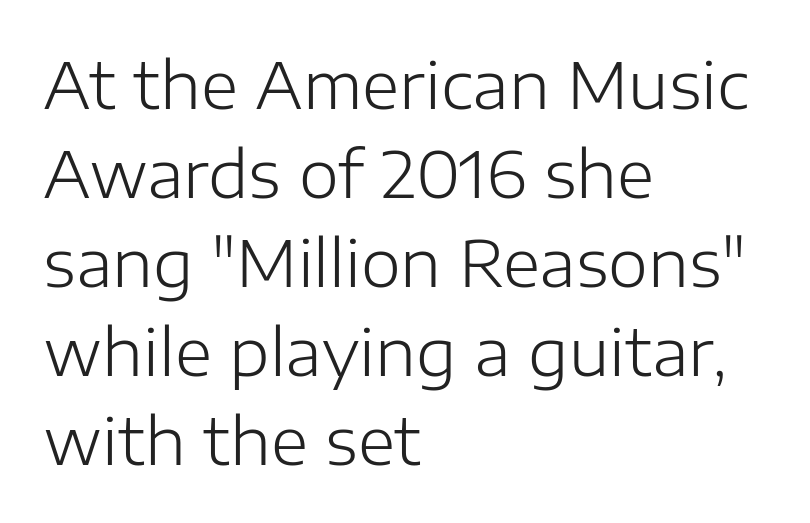
{"serif": "no", "italic": "no", "bold": "no", "weight": "light", "width": "normal", "stroke_contrast": "low", "x_height": "medium", "monospaced": "no", "underline": "no", "align": "left", "line_spacing": "normal", "line_spacing_ratio": 1.39, "letter_spacing": "normal", "letter_spacing_em": 0.0, "glyph_px": 64}
